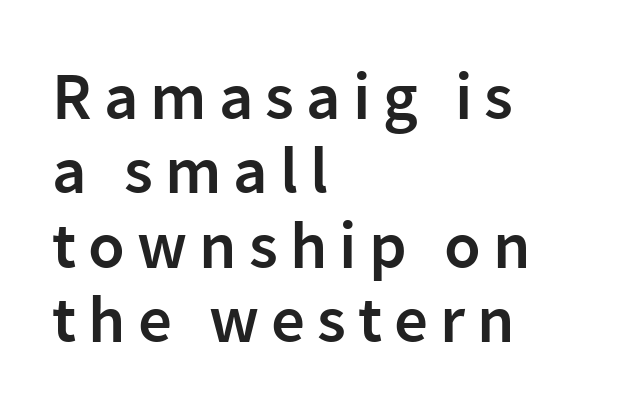
The image shows 67 px semibold sans-serif type, upright; set left-aligned, tight line spacing (1.11x), not underlined; low stroke contrast and a medium x-height.
